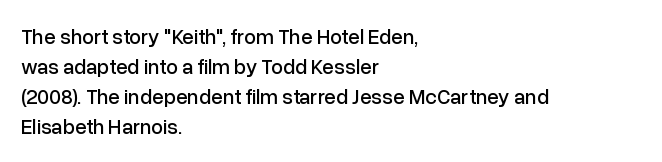
Q: Is the text italic (slanted)? A: No, it is upright.
Q: Is the text underlined? A: No.
Q: How is the paragraph aligned? A: Left-aligned.
Q: Is the spacing between letters normal or unusually wide? A: Normal.
Q: Is the spacing between lines tight, normal or loose? A: Normal.
